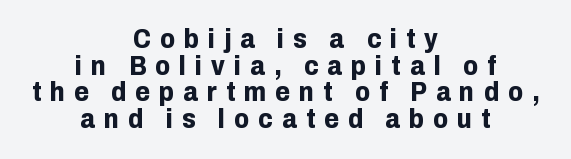
The text block is weighted toward neither margin, spreading evenly from the middle. Vertically, the passage feels compressed, each row crowding the next. The letterforms stand isolated, each surrounded by extra space. No word sits above an underline. You can tell it's not italic because the verticals are truly vertical.
